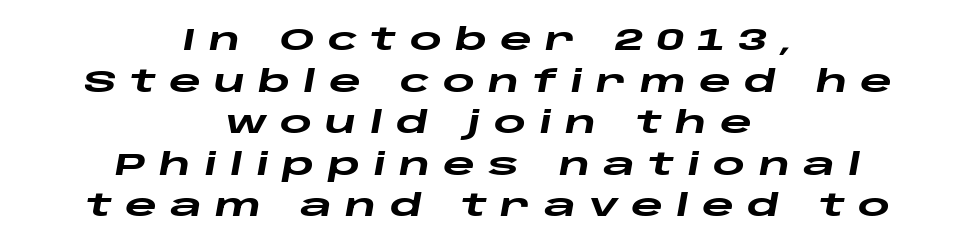
Leftover space on each line is divided equally before and after the words. Interline gaps are of average width in this sample. These lines have a slow, spaced-out rhythm from letter to letter. Proportional: the letters do not fall into vertical columns. The space directly below the letters is spotless. The text carries the slant typical of an italic or oblique font.
